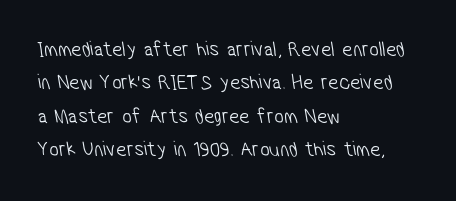
Check under the words: just untouched page. This sample uses plain, unmodified letter spacing. The compositor pushed each line to the left boundary. Nothing heavy about these letters — not bold at all.
